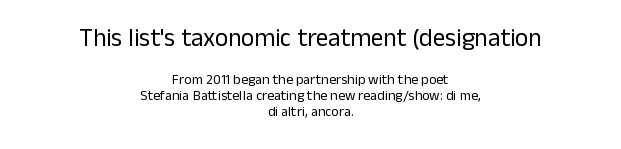
Both edges are ragged and mirror each other, which tells us the setting is centered. The letters stand upright; this is a roman face. Students, observe: this is what under-led, compact text looks like. Heaviness? Minimal to ordinary, like unemphasized prose. Here the glyphs are tracked normally, forming tight word shapes. Block one is the big one; block two sits smaller underneath.
